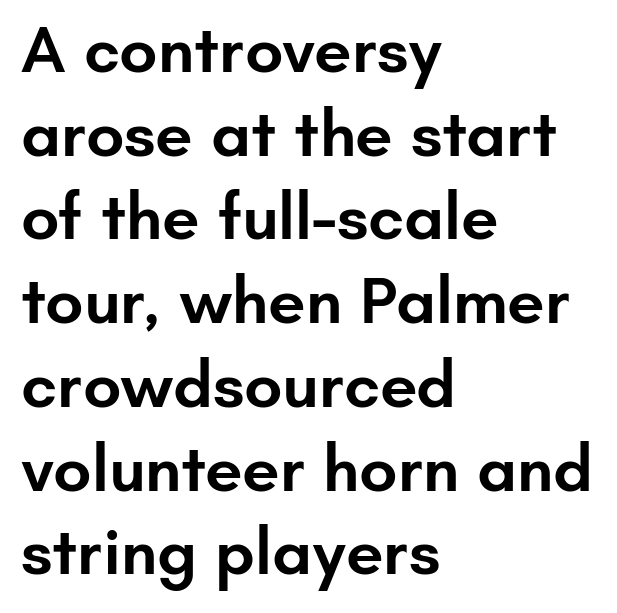
Q: Is the text bold? A: Semi-bold.
Q: Is the text italic (slanted)? A: No, it is upright.
Q: Is the typeface a serif or a sans-serif typeface? A: Sans-serif.
Q: Is the text underlined? A: No.
Q: How is the paragraph aligned? A: Left-aligned.
Q: Is the spacing between letters normal or unusually wide? A: Normal.
Q: Is the spacing between lines tight, normal or loose? A: Normal.
Q: Width (condensed, normal, or wide)? A: Normal.
Q: Stroke contrast? A: Low.
Q: x-height? A: Small.
Q: Monospaced? A: No.
